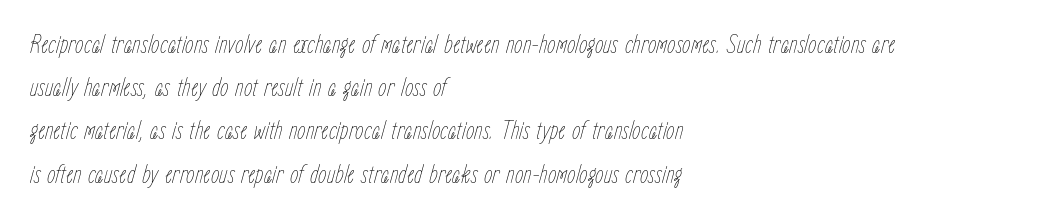
{"italic": "yes", "lean": "right", "slant_degrees": 15, "bold": "no", "underline": "no", "align": "left", "line_spacing": "normal", "line_spacing_ratio": 1.6, "letter_spacing": "normal", "letter_spacing_em": 0.0, "glyph_px": 27}
